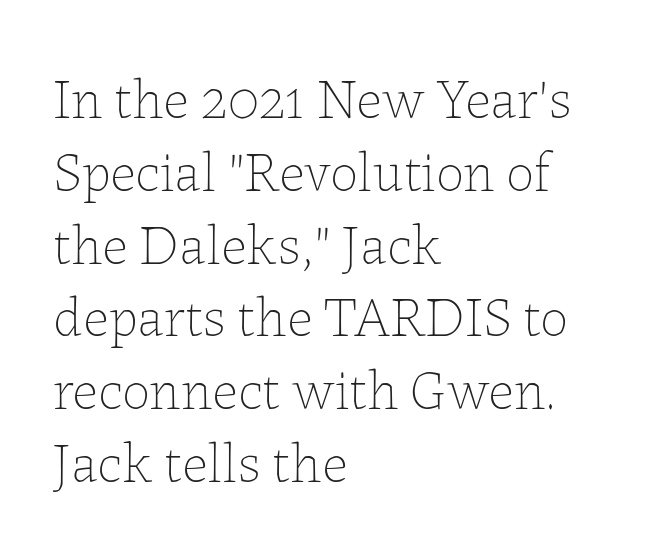
Weight: in the light-to-regular range. The specimen omits any rule beneath the text block's lines. Spacing verdict: proportional, widths tailored to each character. Every row of glyphs begins at an identical x-position on the left. Glyph-to-glyph distance matches everyday printed text. Honestly, the row spacing looks completely unremarkable.
